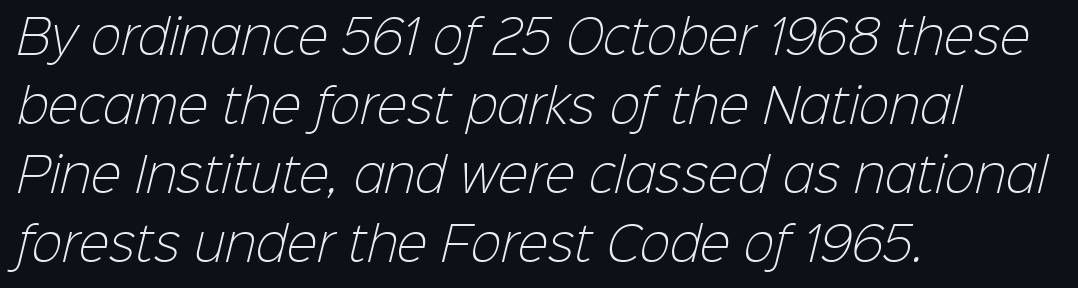
The image shows 46 px light sans-serif type; set left-aligned, normal line spacing (1.5x), normal letter spacing, not underlined; low stroke contrast and a medium x-height.
